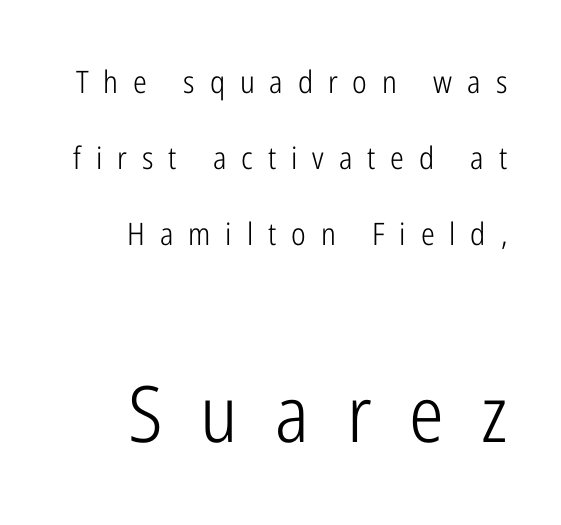
The image shows 78 px light, condensed sans-serif type, upright; set right-aligned, loose line spacing (2.45x), unusually wide letter spacing (+0.48 em), not underlined; the second (bottom) block is 2.52x larger; low stroke contrast and a medium x-height.
